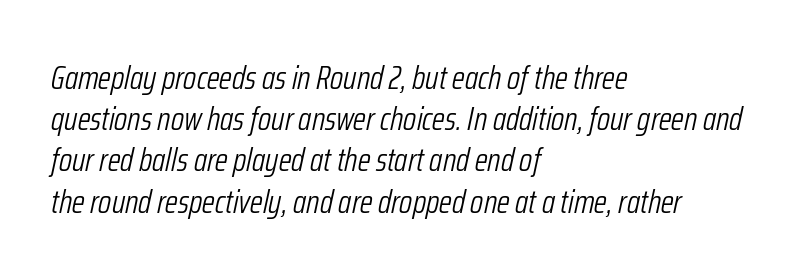
Is the type slanted? Yes — the strokes lean at a clear angle. How are the letters spaced? Ordinarily, with no added tracking. Horizontal alignment here is leftward, the default for most running prose. Note the varied advance widths — an 'i' is clearly narrower than an 'm'. Weight: regular or lighter.
